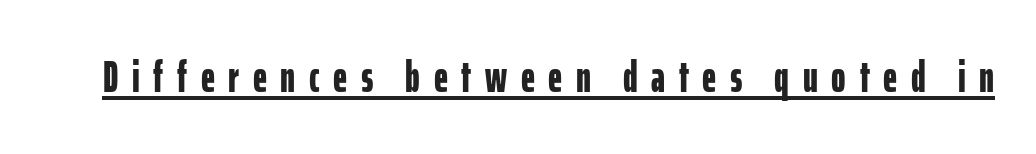
{"serif": "no", "italic": "no", "bold": "yes", "weight": "bold", "width": "condensed", "stroke_contrast": "low", "x_height": "medium", "monospaced": "no", "underline": "yes", "letter_spacing": "wide", "letter_spacing_em": 0.31, "glyph_px": 44}
